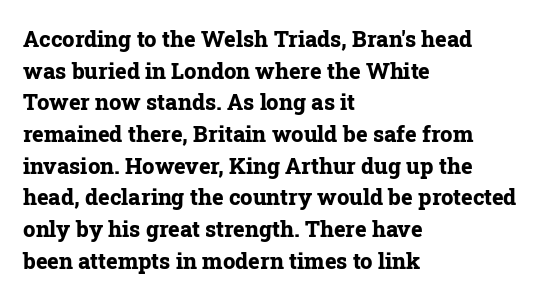
The image shows 22 px bold type, upright; set left-aligned, normal line spacing (1.44x), normal letter spacing, not underlined.
